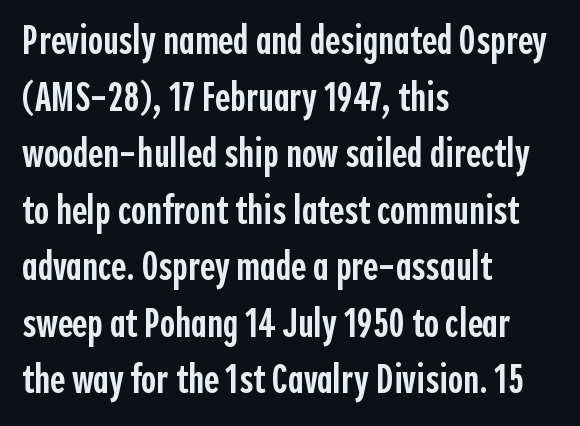
The image shows 41 px semibold, condensed sans-serif type, upright; set left-aligned, normal line spacing (1.38x), normal letter spacing, not underlined; a medium x-height.
